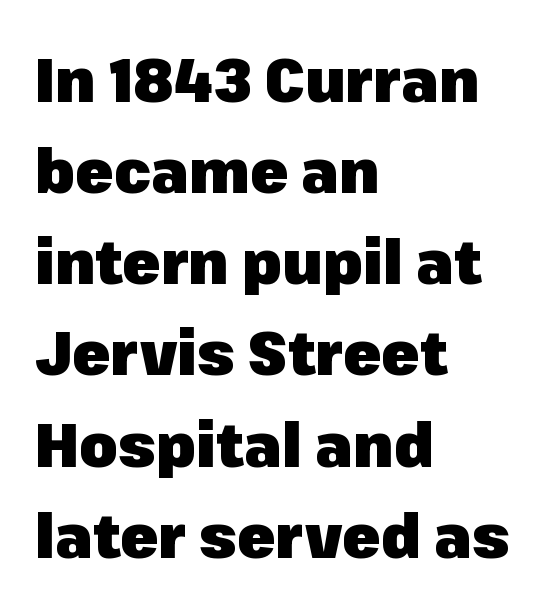
You'd pick this weight for a headline — it's a proper bold. Here the glyphs are tracked normally, forming tight word shapes. The paragraph has a hard left edge and a soft right edge. The typography opts for an upright posture over an oblique one. The rendering shows plain stroke endings on the letterforms — a sans-serif design. Clear beneath every line of the passage.
